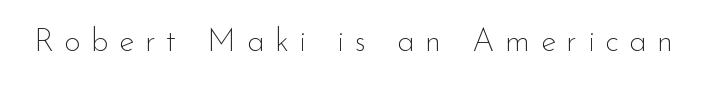
The image shows 32 px thin sans-serif type, upright; set unusually wide letter spacing (+0.33 em), not underlined; low stroke contrast and a small x-height.
